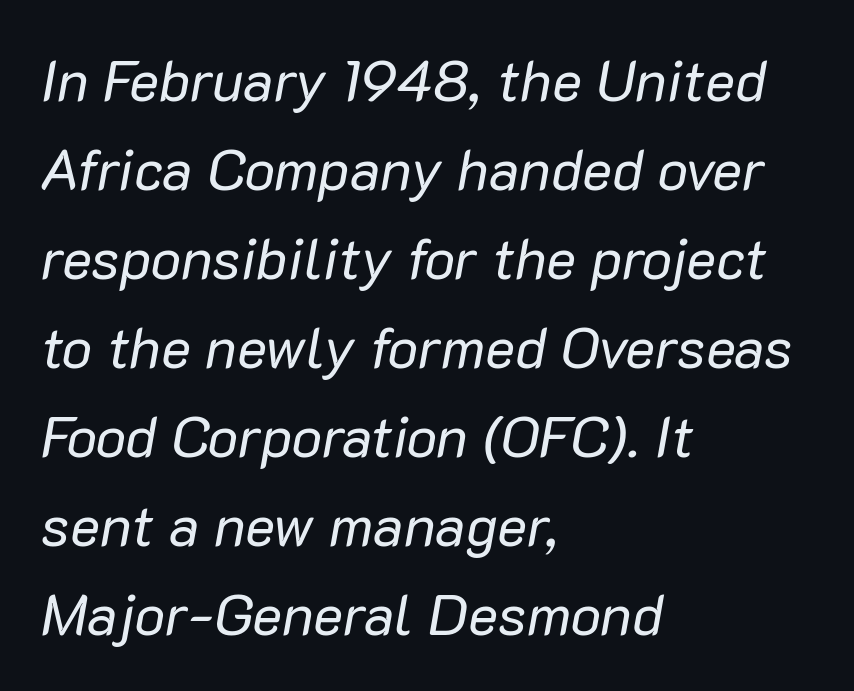
The image shows 57 px regular-weight type, italic (leaning right); set left-aligned, normal line spacing (1.56x), normal letter spacing, not underlined; low stroke contrast and a medium x-height.
